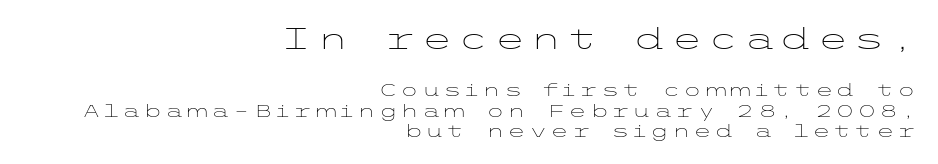
The image shows 29 px light, wide sans-serif type, upright; set right-aligned, line spacing 1.21x, not underlined; the first (top) block is 1.71x larger; low stroke contrast and a medium x-height.
